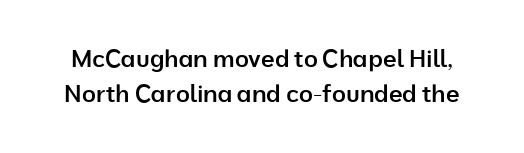
This rendering features lettering with no underline. Interline gaps are of average width in this sample. Compared with an ordinary text face, these strokes are moderately heavier — a semibold. Posture: upright roman.
